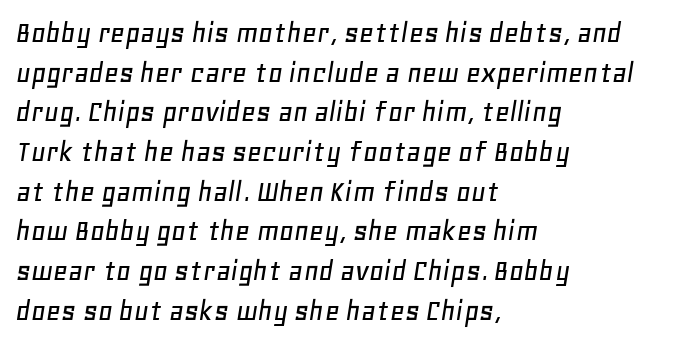
{"italic": "yes", "lean": "right", "slant_degrees": 11, "width": "normal", "stroke_contrast": "low", "x_height": "large", "monospaced": "no", "underline": "no", "align": "left", "line_spacing_ratio": 1.24, "letter_spacing": "normal", "letter_spacing_em": 0.0, "glyph_px": 32}
